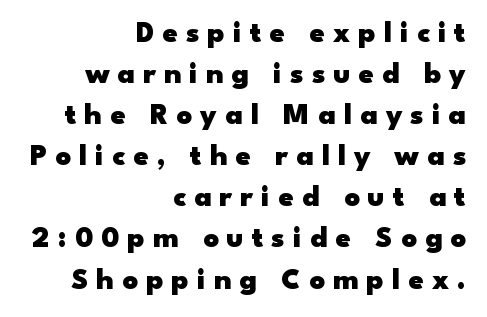
{"serif": "no", "italic": "no", "bold": "yes", "weight": "heavy", "width": "wide", "stroke_contrast": "low", "x_height": "small", "monospaced": "no", "underline": "no", "align": "right", "line_spacing": "normal", "line_spacing_ratio": 1.37, "letter_spacing": "wide", "letter_spacing_em": 0.27, "glyph_px": 30}
